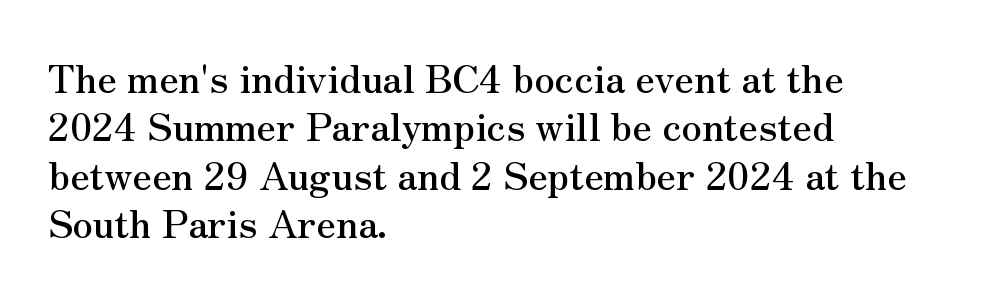
{"serif": "yes", "italic": "no", "width": "normal", "stroke_contrast": "medium", "x_height": "small", "monospaced": "no", "underline": "no", "align": "left", "line_spacing": "normal", "line_spacing_ratio": 1.27, "letter_spacing": "normal", "letter_spacing_em": 0.0, "glyph_px": 38}
